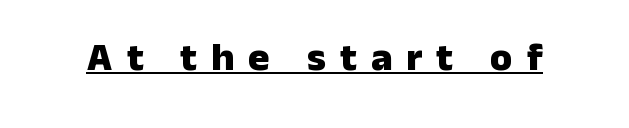
Q: Is the text bold? A: Yes.
Q: Is the text italic (slanted)? A: No, it is upright.
Q: Is the typeface a serif or a sans-serif typeface? A: Sans-serif.
Q: Is the text underlined? A: Yes.
Q: Is the spacing between letters normal or unusually wide? A: Unusually wide.
Q: Width (condensed, normal, or wide)? A: Normal.
Q: Stroke contrast? A: Low.
Q: x-height? A: Medium.
Q: Monospaced? A: No.
